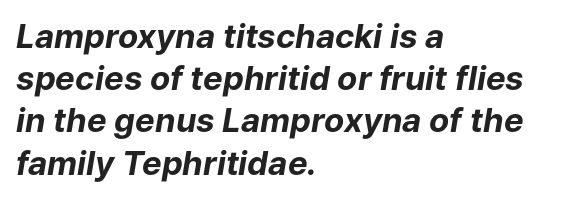
Normally led — the rows are evenly, conventionally spaced. Every row of glyphs begins at an identical x-position on the left. A typesetter would call this proportional, since set widths differ per character. No word sits above an underline. When letters slant like this, we call the style italic.
